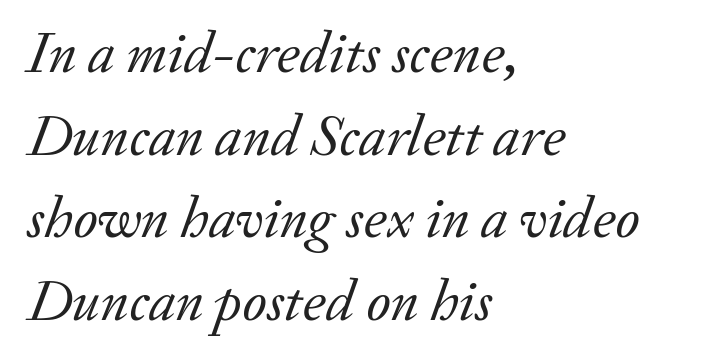
{"serif": "yes", "italic": "yes", "lean": "right", "slant_degrees": 20, "bold": "no", "weight": "regular", "width": "normal", "stroke_contrast": "low", "x_height": "small", "monospaced": "no", "underline": "no", "align": "left", "line_spacing": "normal", "line_spacing_ratio": 1.4, "letter_spacing": "normal", "letter_spacing_em": 0.0, "glyph_px": 59}
